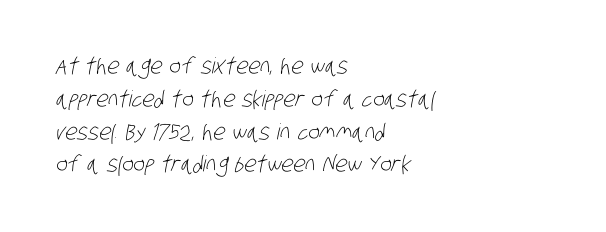
The space directly below the letters is spotless. Horizontal alignment here is leftward, the default for most running prose. This sample keeps an unexceptional amount of space between lines. Compared with typical body copy, the letter spacing here is the same. No extra ink here — the face is not bold.
